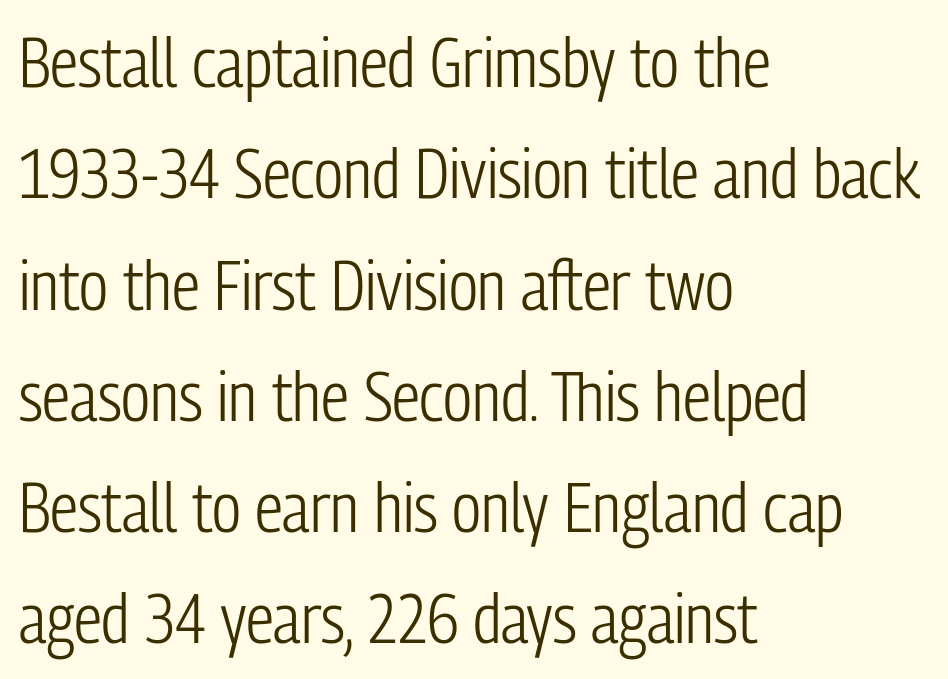
{"serif": "no", "italic": "no", "bold": "no", "weight": "light", "width": "condensed", "stroke_contrast": "low", "x_height": "medium", "monospaced": "no", "underline": "no", "align": "left", "line_spacing": "normal", "line_spacing_ratio": 1.59, "letter_spacing": "normal", "letter_spacing_em": 0.0, "glyph_px": 70}
